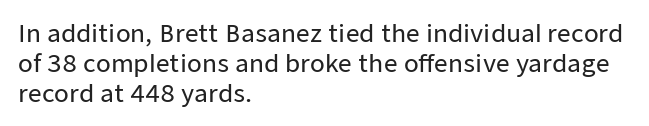
{"italic": "no", "underline": "no", "align": "left", "line_spacing_ratio": 1.24, "letter_spacing": "normal", "letter_spacing_em": 0.0, "glyph_px": 24}
